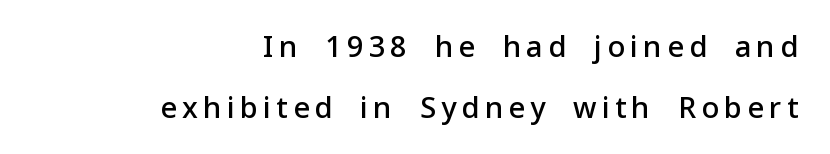
Q: Is the text bold? A: Semi-bold.
Q: Is the text italic (slanted)? A: No, it is upright.
Q: Is the typeface a serif or a sans-serif typeface? A: Sans-serif.
Q: Is the text underlined? A: No.
Q: How is the paragraph aligned? A: Right-aligned.
Q: Is the spacing between lines tight, normal or loose? A: Loose.
Q: Width (condensed, normal, or wide)? A: Normal.
Q: Stroke contrast? A: Low.
Q: x-height? A: Medium.
Q: Monospaced? A: No.
